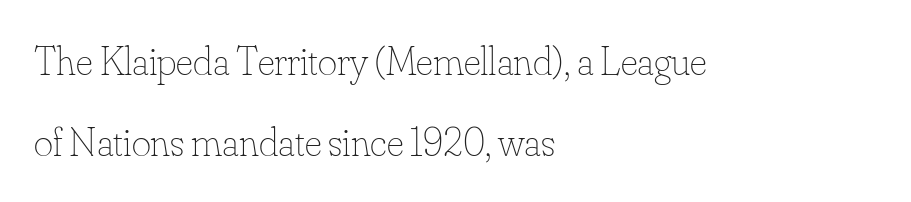
Q: Is the text bold? A: No.
Q: Is the text italic (slanted)? A: No, it is upright.
Q: Is the text underlined? A: No.
Q: How is the paragraph aligned? A: Left-aligned.
Q: Is the spacing between letters normal or unusually wide? A: Normal.
Q: Is the spacing between lines tight, normal or loose? A: Loose.
Q: Width (condensed, normal, or wide)? A: Normal.
Q: Stroke contrast? A: Low.
Q: x-height? A: Small.
Q: Monospaced? A: No.
